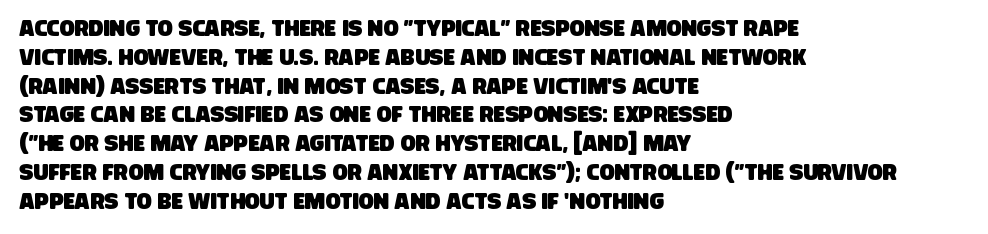
The image shows 22 px text type; set left-aligned, normal line spacing (1.31x), normal letter spacing, not underlined.
